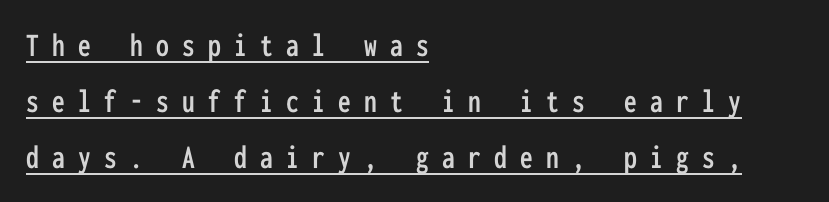
The image shows 34 px condensed sans-serif type, upright, monospaced; set left-aligned, normal line spacing (1.65x), unusually wide letter spacing (+0.39 em), underlined; low stroke contrast and a medium x-height.
